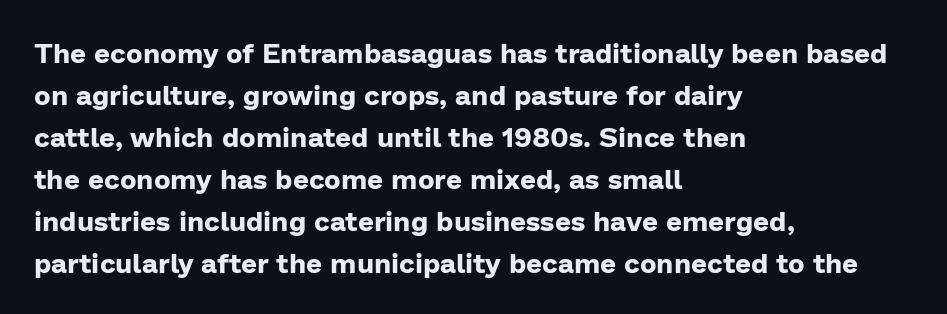
The baseline area is clear. In terms of letterspacing, this is plain default setting. Short and long lines alike share a common starting point at left. This block has exactly the height ordinary leading produces. Posture: vertical.
